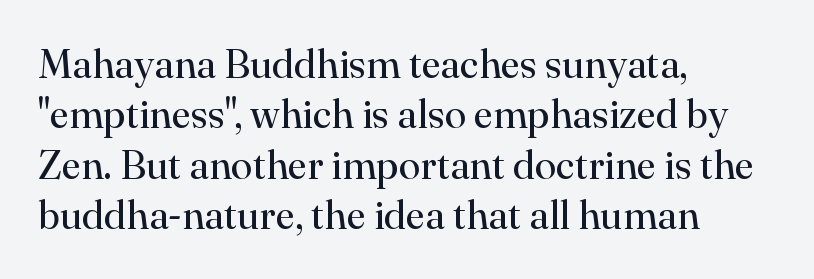
The image shows 40 px regular-weight serif type, upright; set left-aligned, normal line spacing (1.26x), normal letter spacing, not underlined; high stroke contrast and a small x-height.
